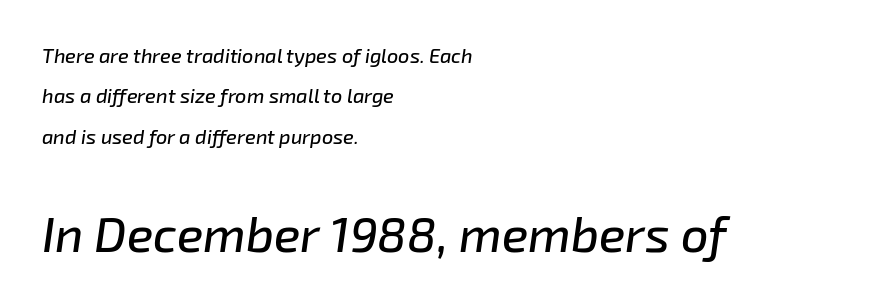
Reading top to bottom, the characters get bigger at the block break. There's an unmistakable incline to the writing here. Does the copy run flush right? No — it runs flush left. Honestly, there is no underline to notice here at all.
